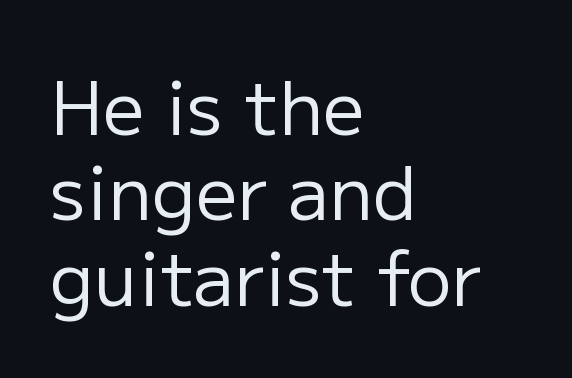
The image shows 73 px regular-weight sans-serif type, upright; set left-aligned, line spacing 1.17x, normal letter spacing, not underlined; low stroke contrast and a medium x-height.
